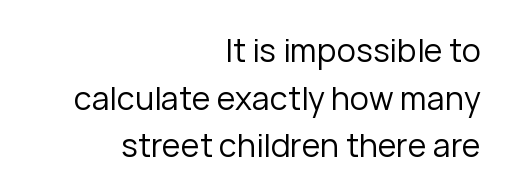
Q: Is the text bold? A: No.
Q: Is the text italic (slanted)? A: No, it is upright.
Q: Is the typeface a serif or a sans-serif typeface? A: Sans-serif.
Q: Is the text underlined? A: No.
Q: How is the paragraph aligned? A: Right-aligned.
Q: Is the spacing between letters normal or unusually wide? A: Normal.
Q: Is the spacing between lines tight, normal or loose? A: Normal.
Q: Width (condensed, normal, or wide)? A: Normal.
Q: Stroke contrast? A: Low.
Q: x-height? A: Medium.
Q: Monospaced? A: No.
